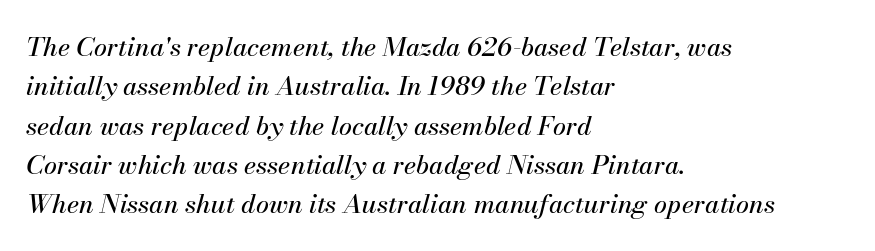
The image shows 26 px text type, italic (leaning right); set left-aligned, normal line spacing (1.51x), normal letter spacing, not underlined.
